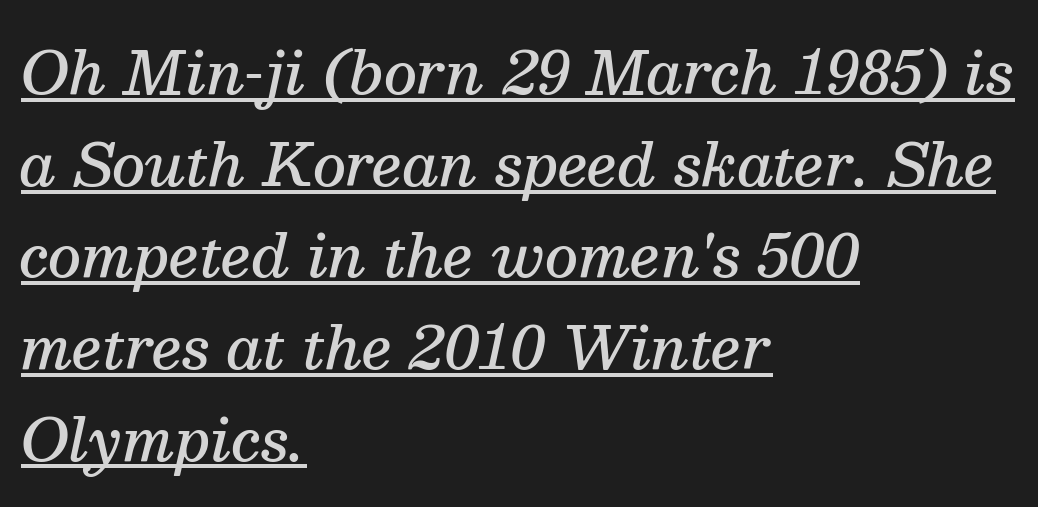
Every letter is mildly thick-stroked: semibold rather than bold. The rag falls on the right side of this text block. These lines are rendered in a variable-pitch font. Quick note: italic. Examine the stroke ends and you'll spot serifs. Summary of vertical rhythm: regular, with standard interline spacing.
